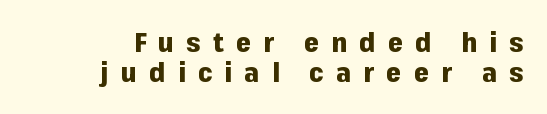
Q: Is the text bold? A: Yes.
Q: Is the text italic (slanted)? A: No, it is upright.
Q: Is the text underlined? A: No.
Q: How is the paragraph aligned? A: Right-aligned.
Q: Is the spacing between letters normal or unusually wide? A: Unusually wide.
Q: Is the spacing between lines tight, normal or loose? A: Tight.
